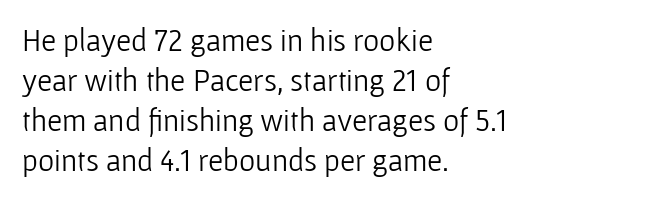
Grotesque or geometric, the face here clearly has no serifs. If you drew a ruler down the left edge, every line would touch it. This sample has the flowing, uneven cadence of proportional lettering. The area under the type is left untouched.
